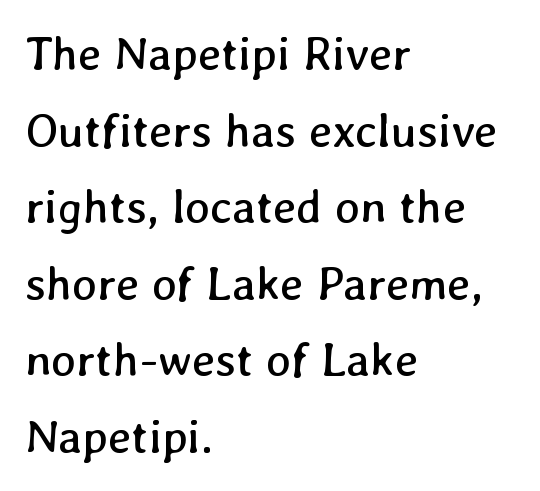
Q: Is the text bold? A: No.
Q: Is the text underlined? A: No.
Q: How is the paragraph aligned? A: Left-aligned.
Q: Is the spacing between letters normal or unusually wide? A: Normal.
Q: Is the spacing between lines tight, normal or loose? A: Normal.
Q: Width (condensed, normal, or wide)? A: Normal.
Q: Stroke contrast? A: Low.
Q: x-height? A: Medium.
Q: Monospaced? A: No.
